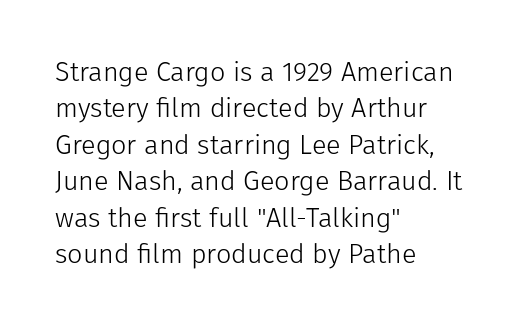
Upright lettering throughout. Reading down the column, the eye jumps a familiar distance to each next line. The typesetting does not lean heavy: it is not bold. Horizontal alignment here is leftward, the default for most running prose. The space directly below the letters is spotless. Glyph-to-glyph distance matches everyday printed text.
